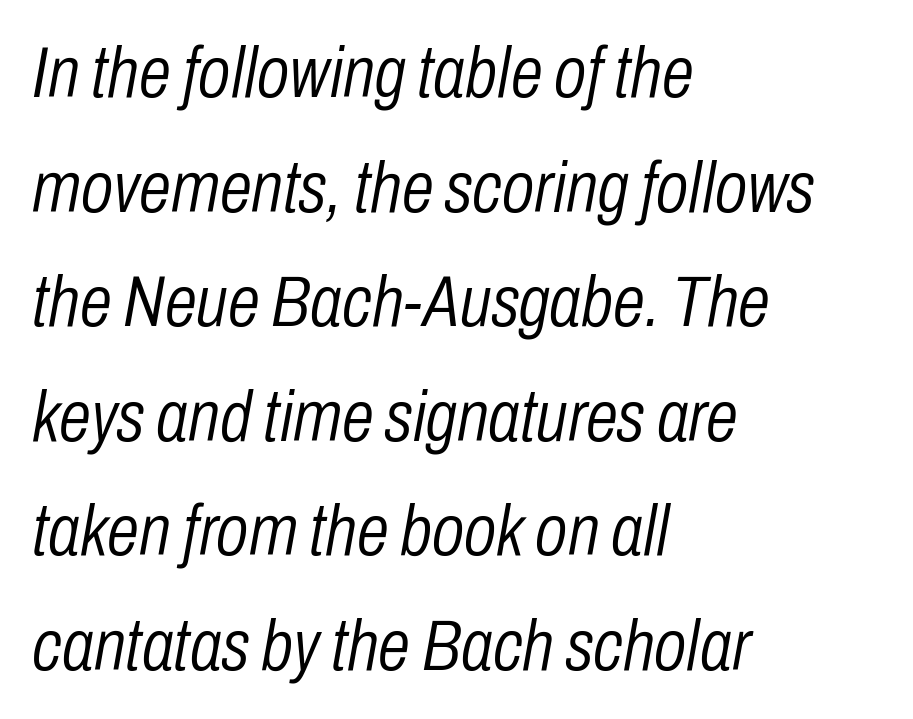
The image shows 73 px light, condensed type, italic (leaning right); set left-aligned, normal line spacing (1.57x), normal letter spacing, not underlined; low stroke contrast and a medium x-height.
